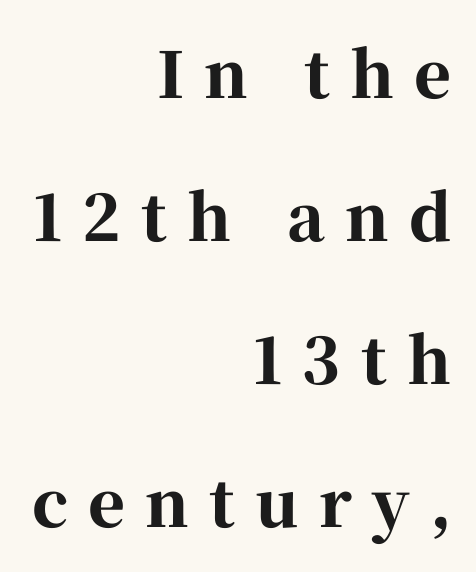
The image shows 63 px bold serif type, upright; set right-aligned, loose line spacing (2.27x), unusually wide letter spacing (+0.32 em), not underlined; high stroke contrast and a medium x-height.
